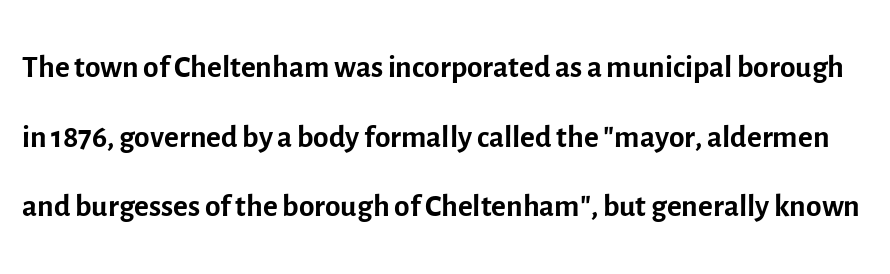
Q: Is the text bold? A: No.
Q: Is the text italic (slanted)? A: No, it is upright.
Q: Is the typeface a serif or a sans-serif typeface? A: Sans-serif.
Q: Is the text underlined? A: No.
Q: Is the spacing between letters normal or unusually wide? A: Normal.
Q: Is the spacing between lines tight, normal or loose? A: Normal.
Q: Width (condensed, normal, or wide)? A: Normal.
Q: x-height? A: Medium.
Q: Monospaced? A: No.
